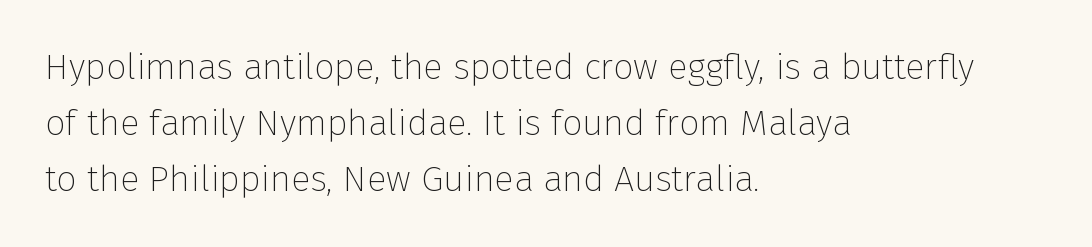
{"serif": "no", "italic": "no", "bold": "no", "weight": "thin", "width": "normal", "stroke_contrast": "low", "x_height": "medium", "monospaced": "no", "underline": "no", "align": "left", "line_spacing": "normal", "line_spacing_ratio": 1.56, "letter_spacing": "normal", "letter_spacing_em": 0.0, "glyph_px": 36}
